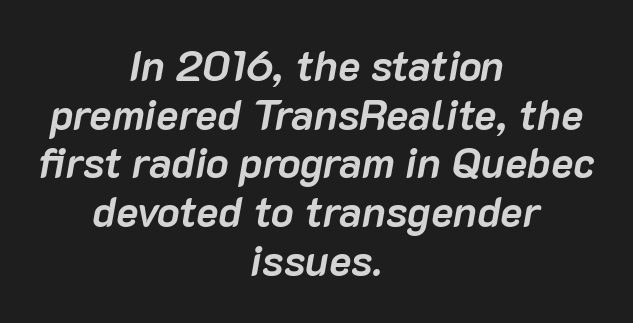
Q: Is the text bold? A: Yes.
Q: Is the text italic (slanted)? A: Yes, it leans right by about 10 degrees.
Q: Is the text underlined? A: No.
Q: How is the paragraph aligned? A: Centered.
Q: Is the spacing between letters normal or unusually wide? A: Normal.
Q: Width (condensed, normal, or wide)? A: Normal.
Q: Stroke contrast? A: Low.
Q: x-height? A: Medium.
Q: Monospaced? A: No.
